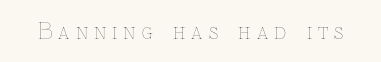
Weight class: somewhere from thin through regular. The lettering stays uniformly vertical, giving the passage a roman look. Just letters on the line, the space beneath them empty. Substantial extra tracking has been applied to these lines.
